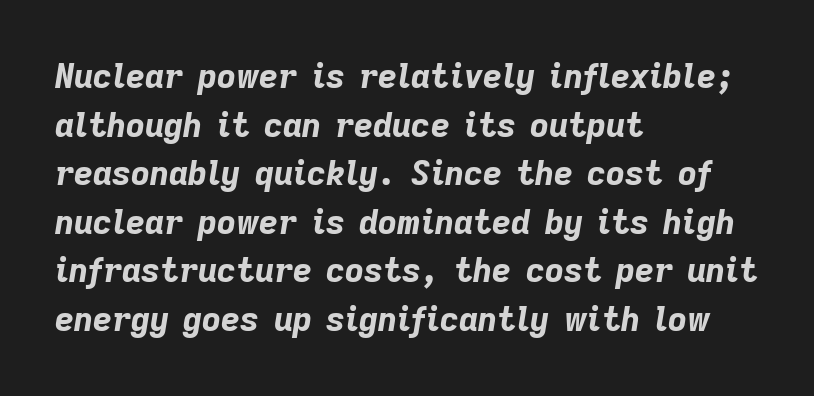
{"italic": "yes", "lean": "right", "slant_degrees": 9, "bold": "yes", "weight": "bold", "width": "normal", "stroke_contrast": "low", "x_height": "medium", "monospaced": "no", "underline": "no", "align": "left", "line_spacing": "normal", "line_spacing_ratio": 1.47, "letter_spacing": "normal", "letter_spacing_em": 0.0, "glyph_px": 33}
